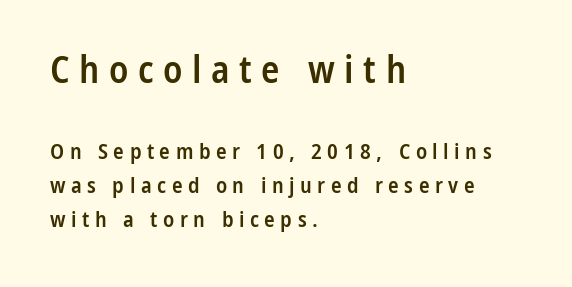
Compare the two chunks: the upper has the greater cap height. Do the characters align in a grid? No, the font is proportional. Look at the bottom of the vertical strokes: they stop flat, with no serifs. These words are printed semibold, heavier than regular yet not bold. The setting favours the left margin, as ordinary paragraphs usually do. This block has exactly the height ordinary leading produces.
